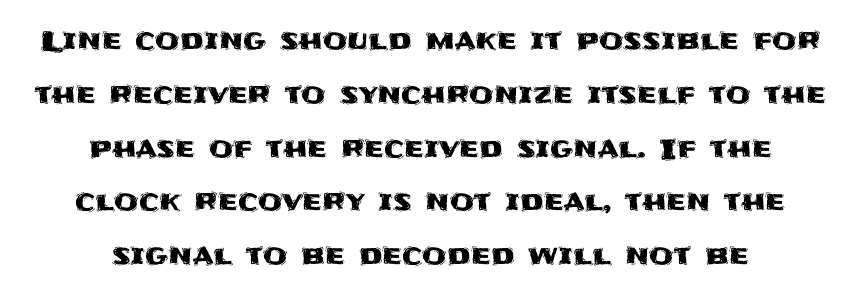
Anything drawn beneath the words? Only blank space. In terms of leading, this rendering errs on the spacious side. Looks like regular typesetting: each glyph gets only the width it needs. Unlike italic type, these characters show no tilt at all. The type is set solid horizontally, with unmodified tracking.
